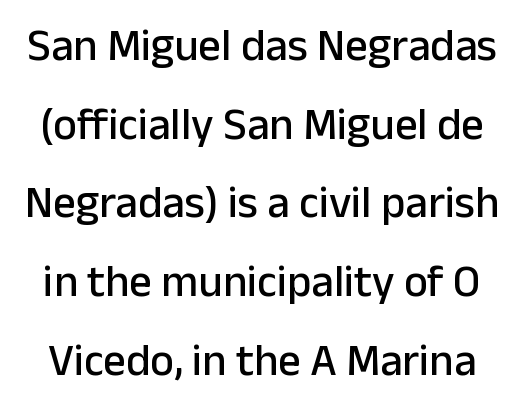
Q: Is the text italic (slanted)? A: No, it is upright.
Q: Is the typeface a serif or a sans-serif typeface? A: Sans-serif.
Q: Is the text underlined? A: No.
Q: Is the spacing between letters normal or unusually wide? A: Normal.
Q: Width (condensed, normal, or wide)? A: Normal.
Q: Stroke contrast? A: Low.
Q: x-height? A: Medium.
Q: Monospaced? A: No.
